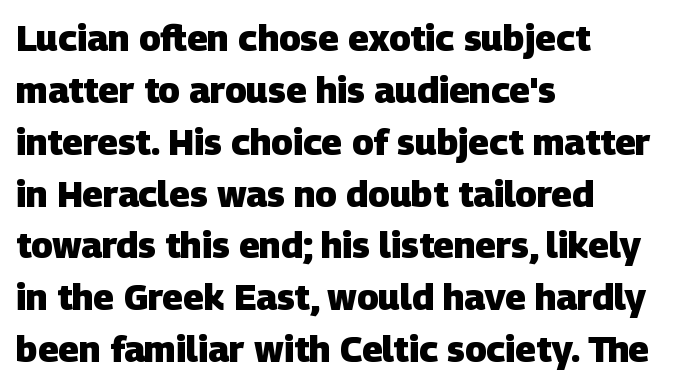
The image shows 36 px heavy sans-serif type; set left-aligned, normal line spacing (1.44x), normal letter spacing, not underlined; low stroke contrast and a large x-height.
